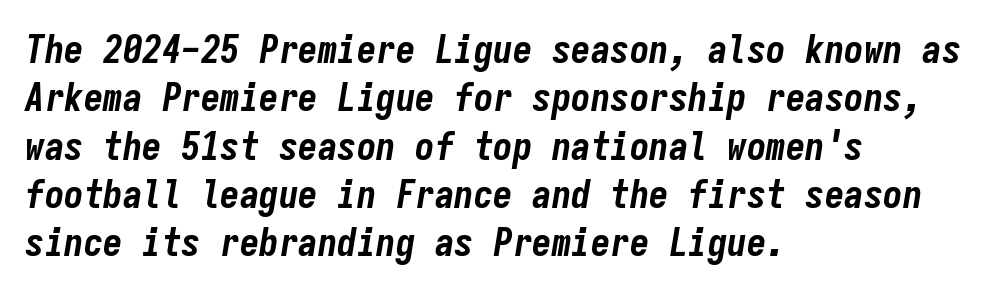
{"italic": "yes", "lean": "right", "slant_degrees": 9, "bold": "yes", "weight": "bold", "width": "condensed", "stroke_contrast": "low", "x_height": "medium", "monospaced": "yes", "underline": "no", "align": "left", "line_spacing_ratio": 1.24, "letter_spacing": "normal", "letter_spacing_em": 0.0, "glyph_px": 39}
